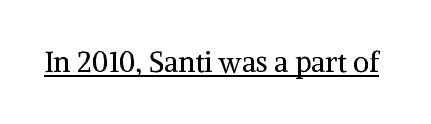
Q: Is the text bold? A: No.
Q: Is the text italic (slanted)? A: No, it is upright.
Q: Is the typeface a serif or a sans-serif typeface? A: Serif.
Q: Is the text underlined? A: Yes.
Q: Is the spacing between letters normal or unusually wide? A: Normal.
Q: Width (condensed, normal, or wide)? A: Normal.
Q: Stroke contrast? A: Medium.
Q: x-height? A: Medium.
Q: Monospaced? A: No.
